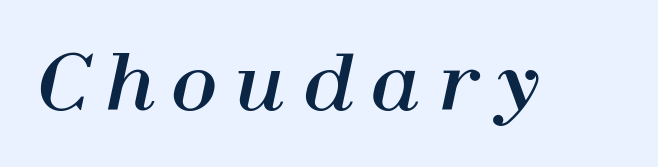
You can tell it's italic because the verticals aren't actually vertical. The gap between lines stays unmarked. Glyph-to-glyph distance is far greater than everyday printed text. Each letter keeps its own natural width here, so spacing adapts to shape.
